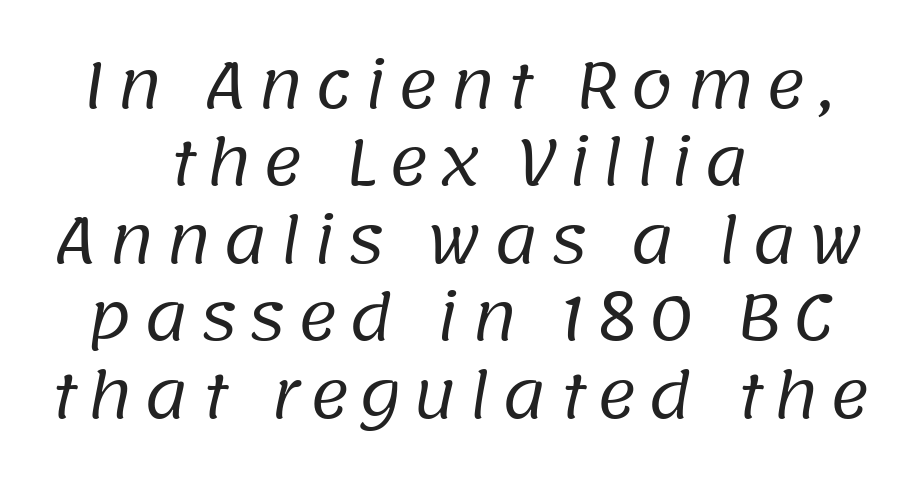
{"serif": "no", "bold": "no", "weight": "regular", "width": "normal", "stroke_contrast": "low", "x_height": "large", "monospaced": "no", "underline": "no", "align": "center", "line_spacing": "normal", "line_spacing_ratio": 1.25, "glyph_px": 62}
